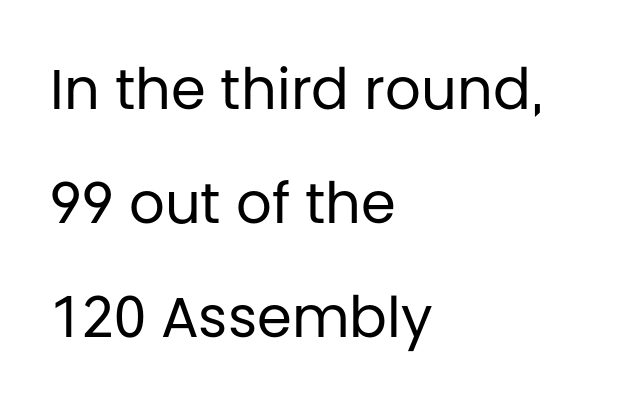
The image shows 56 px regular-weight sans-serif type, upright; set left-aligned, loose line spacing (2.04x), normal letter spacing, not underlined; low stroke contrast and a large x-height.
